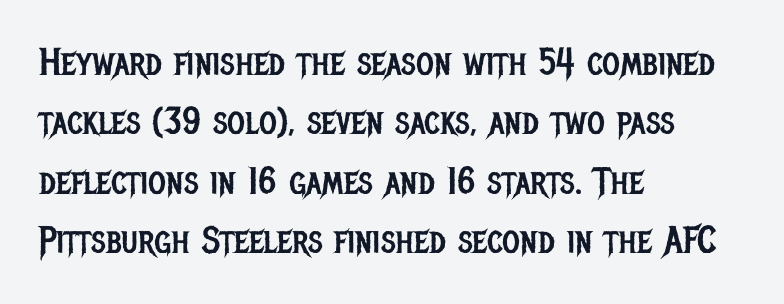
Standard letterfit; no display-style spreading of the glyphs. The lines sit at an ordinary, default distance from one another. The text was rendered using a sans face with plain stroke endings. Weight: not bold — regular or lighter. Upright lettering throughout. Layout note: lines flush left.
